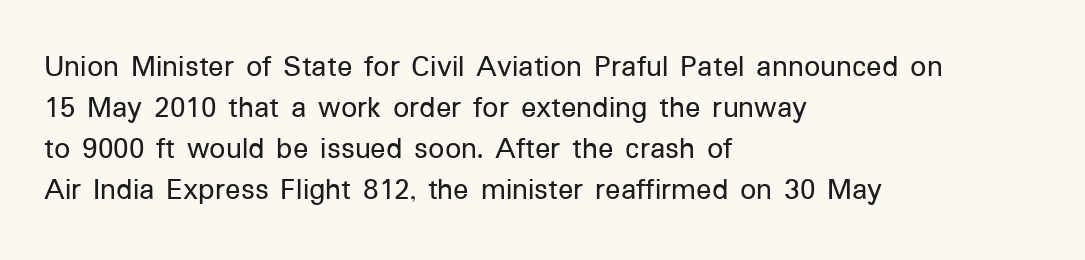
Reading down the block, your eye returns to a fixed left position each line. The rendering shows plain stroke endings on the letterforms — a sans-serif design. The passage shown is typed in a proportional face where columns would drift. It's the straight-up-and-down kind of type.
